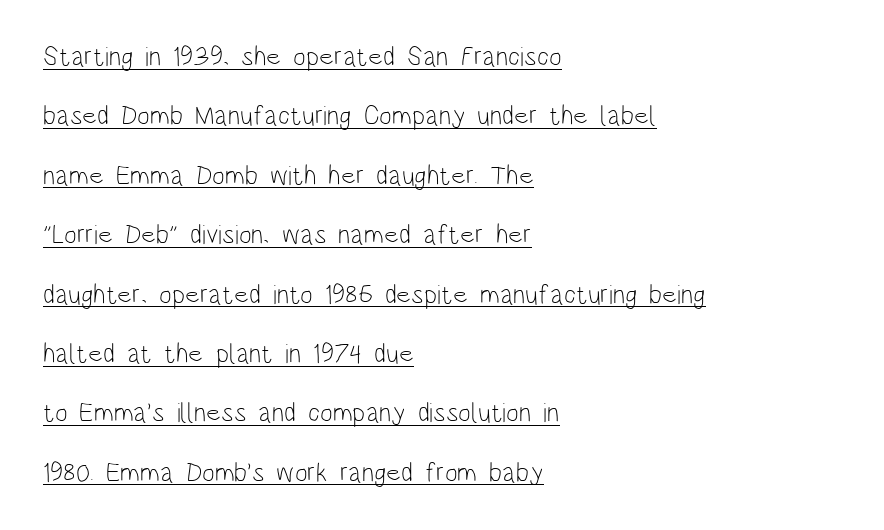
Q: Is the text bold? A: No.
Q: Is the text italic (slanted)? A: No, it is upright.
Q: Is the text underlined? A: Yes.
Q: How is the paragraph aligned? A: Left-aligned.
Q: Is the spacing between letters normal or unusually wide? A: Normal.
Q: Is the spacing between lines tight, normal or loose? A: Loose.
